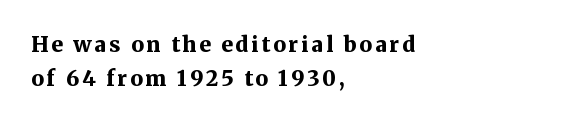
Q: Is the text bold? A: Yes.
Q: Is the text italic (slanted)? A: No, it is upright.
Q: Is the text underlined? A: No.
Q: How is the paragraph aligned? A: Left-aligned.
Q: Is the spacing between lines tight, normal or loose? A: Normal.
